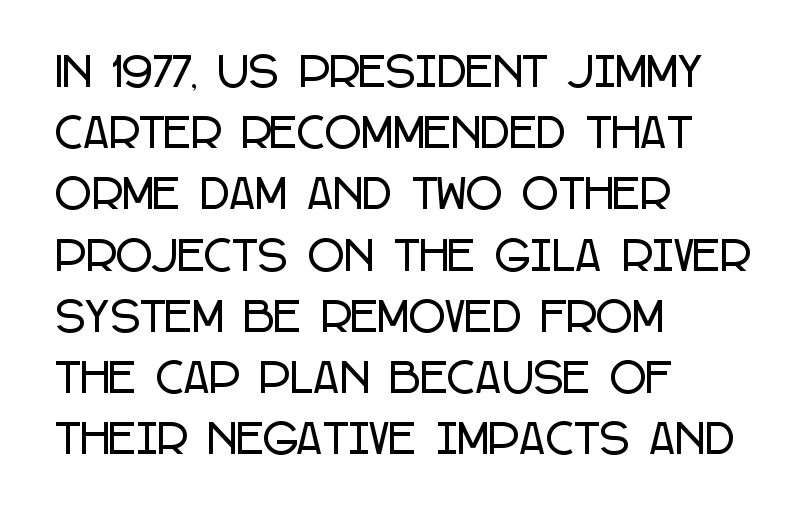
Q: Is the text italic (slanted)? A: No, it is upright.
Q: Is the typeface a serif or a sans-serif typeface? A: Sans-serif.
Q: Is the text underlined? A: No.
Q: How is the paragraph aligned? A: Left-aligned.
Q: Is the spacing between letters normal or unusually wide? A: Normal.
Q: Is the spacing between lines tight, normal or loose? A: Normal.
Q: Width (condensed, normal, or wide)? A: Condensed.
Q: Stroke contrast? A: Low.
Q: x-height? A: Large.
Q: Monospaced? A: No.
